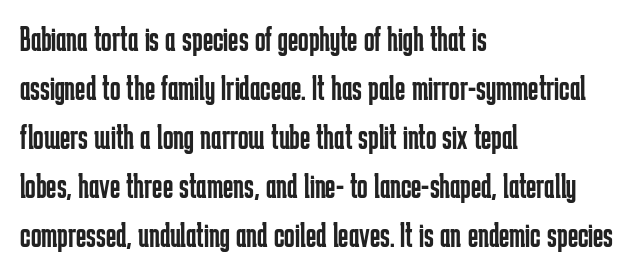
Q: Is the text bold? A: No.
Q: Is the text italic (slanted)? A: No, it is upright.
Q: Is the typeface a serif or a sans-serif typeface? A: Sans-serif.
Q: Is the text underlined? A: No.
Q: How is the paragraph aligned? A: Left-aligned.
Q: Is the spacing between letters normal or unusually wide? A: Normal.
Q: Is the spacing between lines tight, normal or loose? A: Normal.
Q: Width (condensed, normal, or wide)? A: Condensed.
Q: Stroke contrast? A: Low.
Q: x-height? A: Medium.
Q: Monospaced? A: No.
